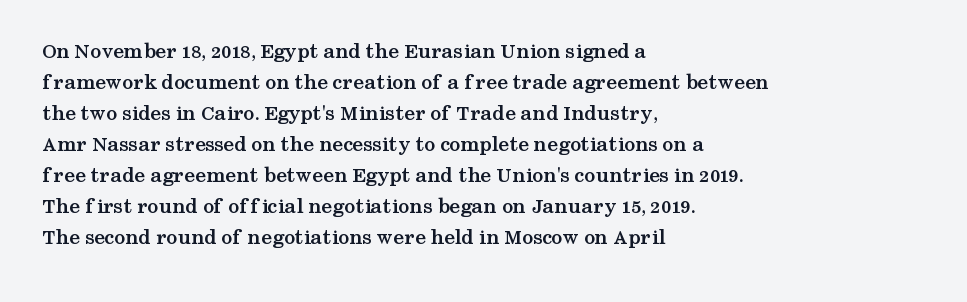
Q: Is the text bold? A: Yes.
Q: Is the text italic (slanted)? A: No, it is upright.
Q: Is the text underlined? A: No.
Q: How is the paragraph aligned? A: Left-aligned.
Q: Is the spacing between letters normal or unusually wide? A: Normal.
Q: Is the spacing between lines tight, normal or loose? A: Normal.
